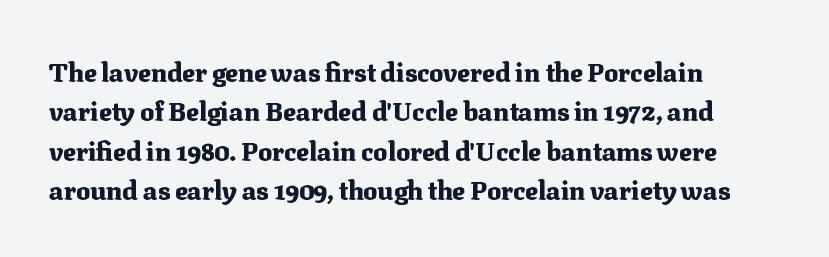
Q: Is the text bold? A: Yes.
Q: Is the text italic (slanted)? A: No, it is upright.
Q: Is the text underlined? A: No.
Q: How is the paragraph aligned? A: Left-aligned.
Q: Is the spacing between letters normal or unusually wide? A: Normal.
Q: Is the spacing between lines tight, normal or loose? A: Normal.
